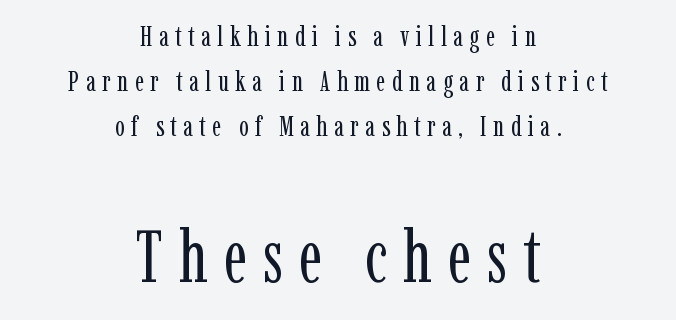
The image shows 73 px regular-weight, condensed serif type, upright; set centered, normal line spacing (1.56x), unusually wide letter spacing (+0.22 em), not underlined; the second (bottom) block is 2.52x larger; low stroke contrast and a medium x-height.
